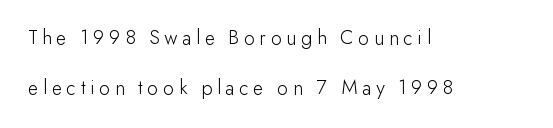
Q: Is the text bold? A: No.
Q: Is the text italic (slanted)? A: No, it is upright.
Q: Is the text underlined? A: No.
Q: How is the paragraph aligned? A: Left-aligned.
Q: Is the spacing between letters normal or unusually wide? A: Unusually wide.
Q: Is the spacing between lines tight, normal or loose? A: Loose.
